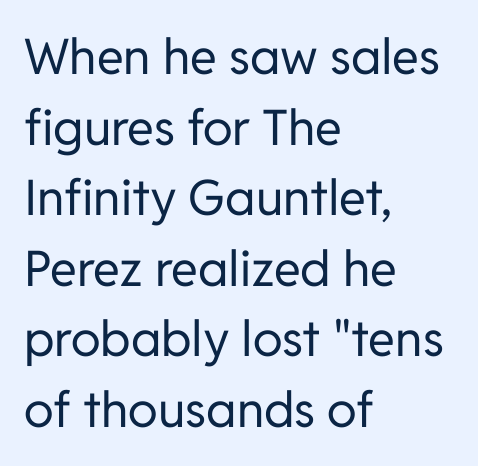
{"serif": "no", "italic": "no", "bold": "no", "weight": "regular", "width": "normal", "stroke_contrast": "low", "x_height": "medium", "monospaced": "no", "underline": "no", "align": "left", "line_spacing": "normal", "line_spacing_ratio": 1.44, "letter_spacing": "normal", "letter_spacing_em": 0.0, "glyph_px": 49}
